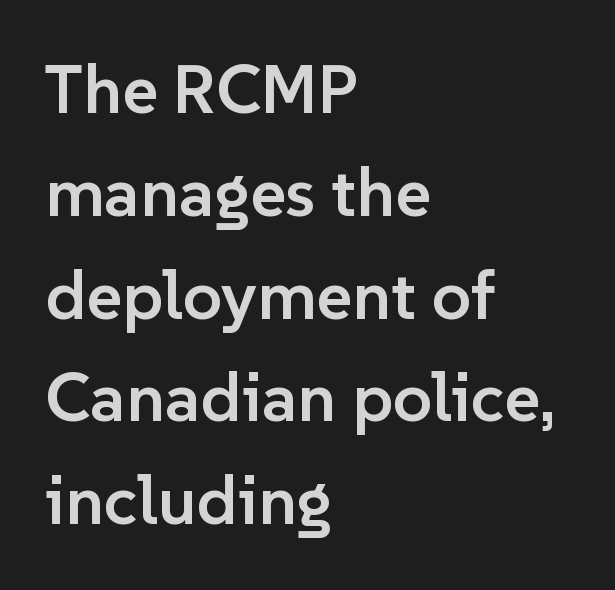
You could not count columns in this text — the font is proportionally spaced. This is roman type, the default non-slanted kind. Each letter's strokes conclude bluntly, with no projecting serifs. The rendering keeps characters at their native spacing. Caption: semibold face, moderately heavy strokes.
